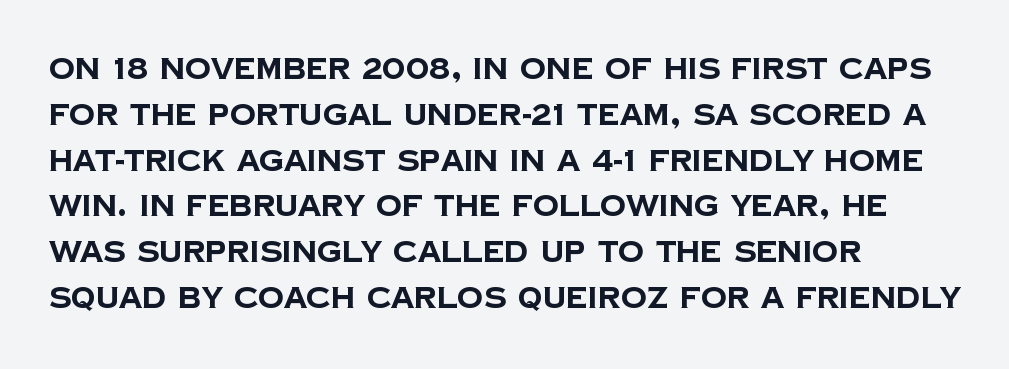
{"serif": "no", "bold": "yes", "weight": "bold", "width": "normal", "stroke_contrast": "low", "x_height": "large", "monospaced": "no", "underline": "no", "align": "left", "line_spacing": "normal", "line_spacing_ratio": 1.58, "letter_spacing": "normal", "letter_spacing_em": 0.0, "glyph_px": 29}
